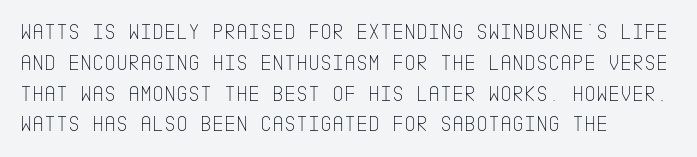
The image shows 23 px text type, upright; set left-aligned, normal line spacing (1.34x), normal letter spacing, not underlined.
